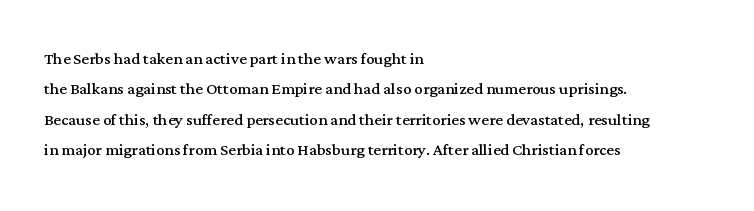
{"italic": "no", "bold": "no", "underline": "no", "align": "left", "line_spacing": "normal", "line_spacing_ratio": 1.45, "letter_spacing": "normal", "letter_spacing_em": 0.0, "glyph_px": 21}
